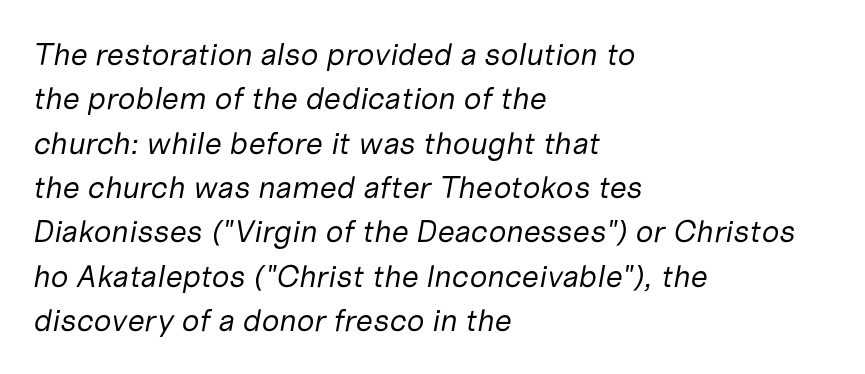
The image shows 31 px regular-weight type, italic (leaning right); set left-aligned, normal line spacing (1.43x), normal letter spacing, not underlined; low stroke contrast and a medium x-height.
